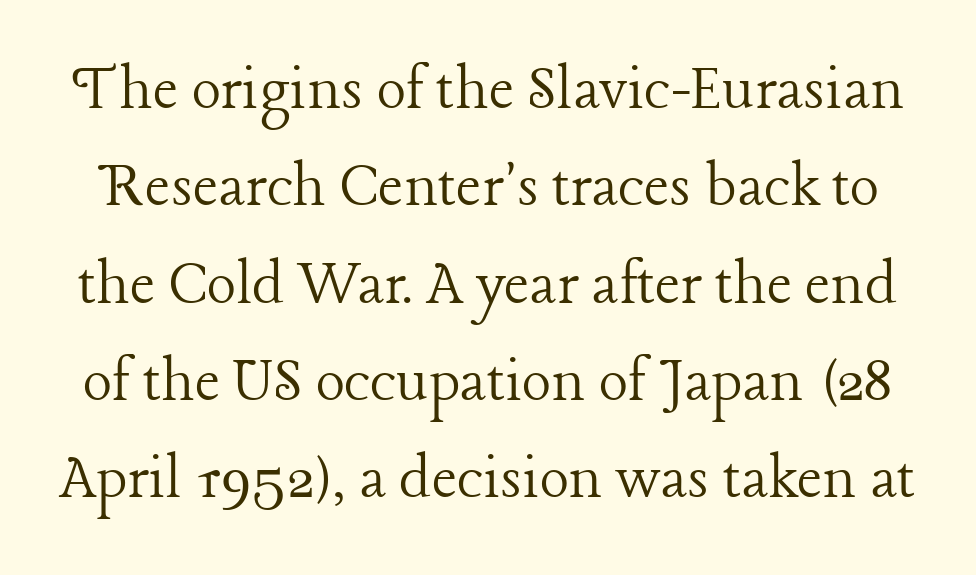
Q: Is the text bold? A: No.
Q: Is the text italic (slanted)? A: No, it is upright.
Q: Is the typeface a serif or a sans-serif typeface? A: Serif.
Q: Is the text underlined? A: No.
Q: Is the spacing between letters normal or unusually wide? A: Normal.
Q: Is the spacing between lines tight, normal or loose? A: Normal.
Q: Width (condensed, normal, or wide)? A: Normal.
Q: Stroke contrast? A: Low.
Q: x-height? A: Medium.
Q: Monospaced? A: No.
